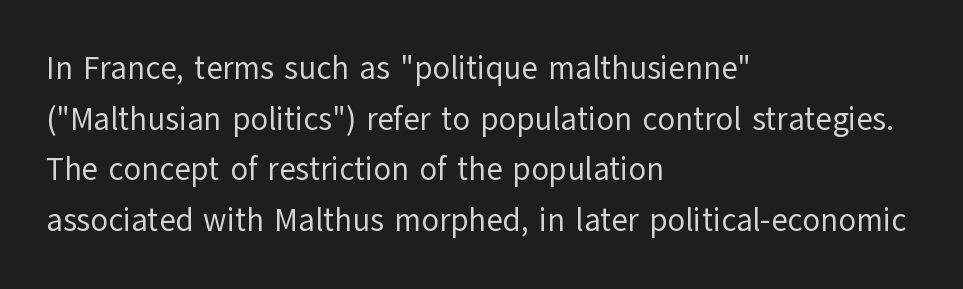
This sample has the flowing, uneven cadence of proportional lettering. Compared with typical paragraphs, the rows here are spaced about the same. A typesetter would call this zero additional tracking. No extra ink here — the face is not bold.
